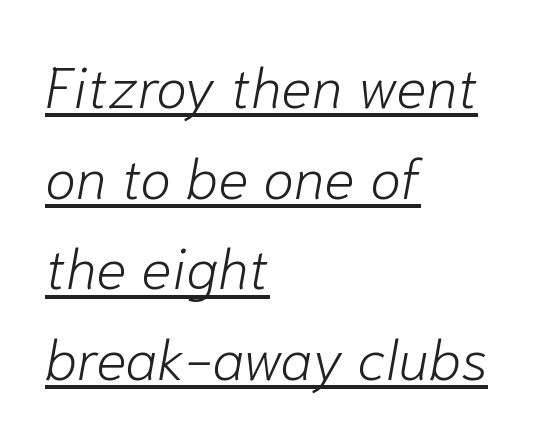
These lines are rendered in a variable-pitch font. Visually the block forms a straight wall on the left and a jagged coastline on the right. Slant detected: the letters are inclined. Weight: in the light-to-regular range. Has an underline been added? It has.
